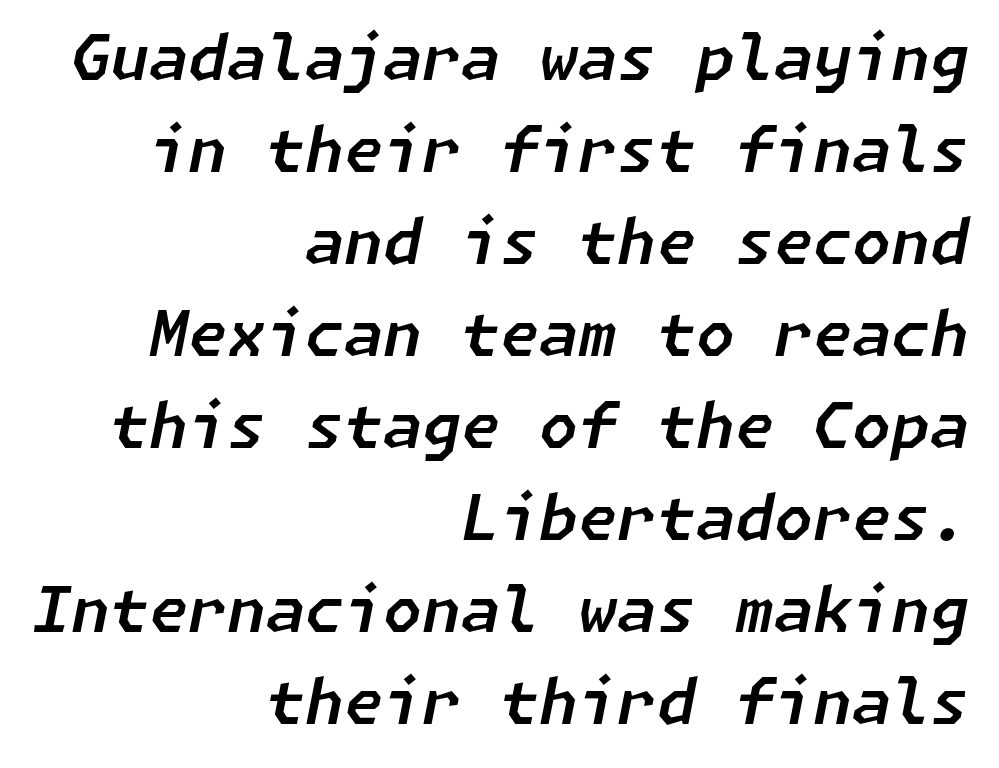
Each row of text sits above clean, open space. Leading: standard. All the whitespace from short lines collects on the left. The face used here is rendered with its standard letterfit. If you drew a line through each stem, it would be angled.
